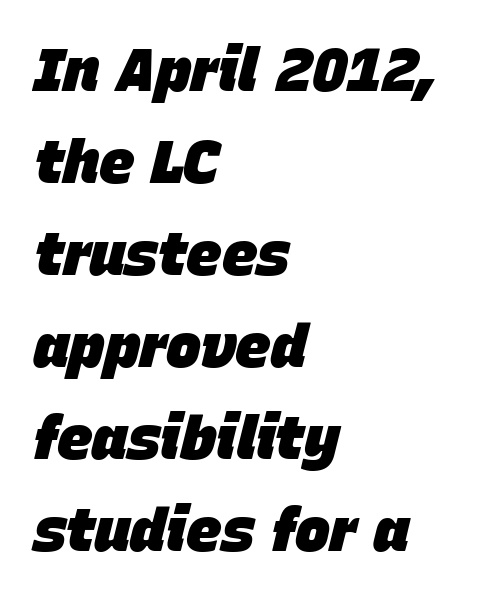
Q: Is the text bold? A: Yes.
Q: Is the text italic (slanted)? A: Yes, it leans right by about 15 degrees.
Q: Is the text underlined? A: No.
Q: How is the paragraph aligned? A: Left-aligned.
Q: Is the spacing between letters normal or unusually wide? A: Normal.
Q: Is the spacing between lines tight, normal or loose? A: Normal.
Q: Width (condensed, normal, or wide)? A: Normal.
Q: Stroke contrast? A: Low.
Q: x-height? A: Large.
Q: Monospaced? A: No.
